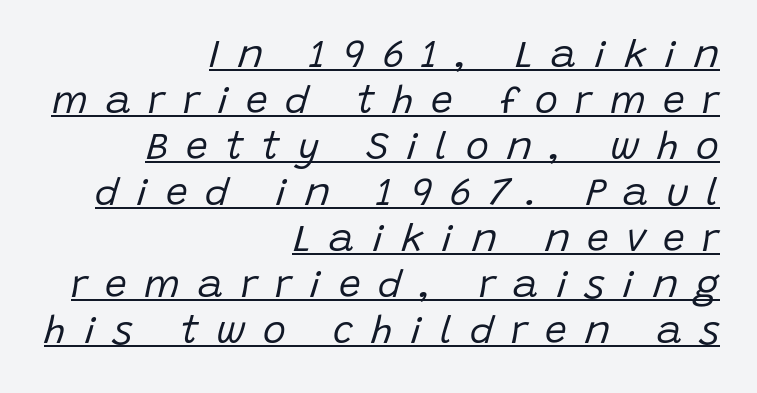
The image shows 39 px regular-weight type, italic (leaning right); set right-aligned, line spacing 1.18x, unusually wide letter spacing (+0.45 em), underlined; low stroke contrast and a large x-height.
